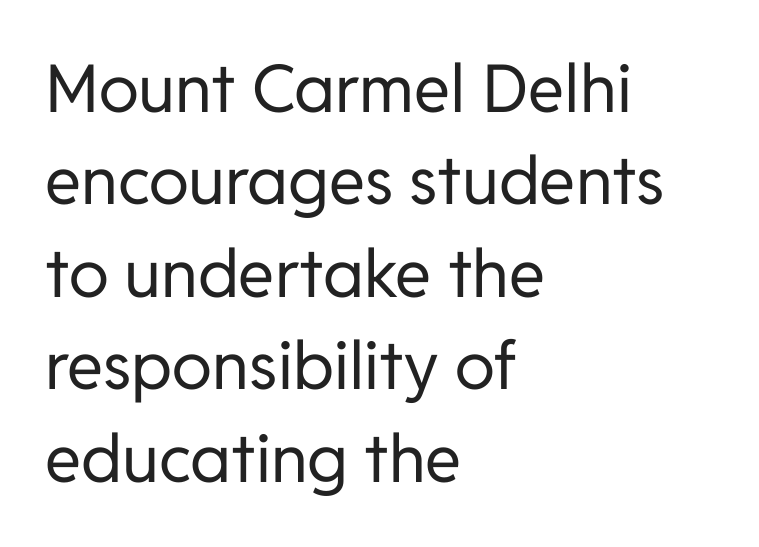
Q: Is the text bold? A: No.
Q: Is the text italic (slanted)? A: No, it is upright.
Q: Is the typeface a serif or a sans-serif typeface? A: Sans-serif.
Q: Is the text underlined? A: No.
Q: How is the paragraph aligned? A: Left-aligned.
Q: Is the spacing between letters normal or unusually wide? A: Normal.
Q: Is the spacing between lines tight, normal or loose? A: Normal.
Q: Width (condensed, normal, or wide)? A: Normal.
Q: Stroke contrast? A: Low.
Q: x-height? A: Medium.
Q: Monospaced? A: No.
